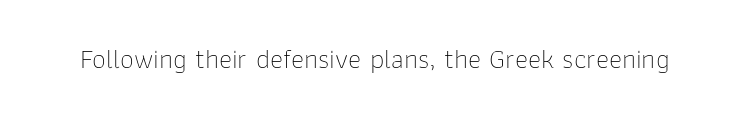
Q: Is the text bold? A: No.
Q: Is the text italic (slanted)? A: No, it is upright.
Q: Is the typeface a serif or a sans-serif typeface? A: Sans-serif.
Q: Is the text underlined? A: No.
Q: Is the spacing between letters normal or unusually wide? A: Normal.
Q: Width (condensed, normal, or wide)? A: Normal.
Q: Stroke contrast? A: Low.
Q: x-height? A: Medium.
Q: Monospaced? A: No.
